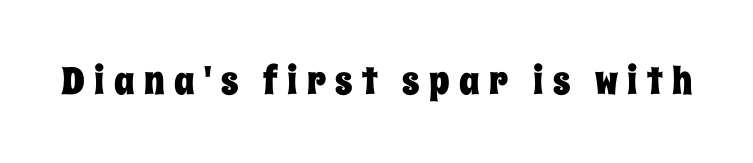
{"italic": "no", "width": "condensed", "stroke_contrast": "low", "x_height": "large", "monospaced": "no", "underline": "no", "letter_spacing": "wide", "letter_spacing_em": 0.25, "glyph_px": 38}
